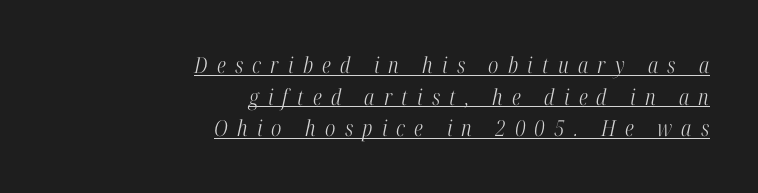
The rendered words wear a rule along their underside. The face used here has a pronounced slope to its letters. Heaviness? Minimal to ordinary, like unemphasized prose. These lines are set flush right with a ragged left edge.
